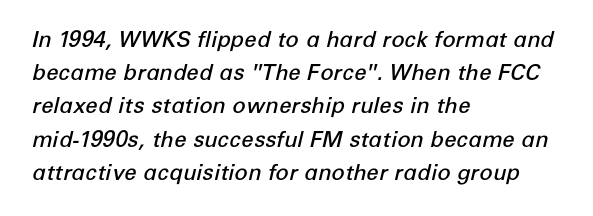
{"italic": "yes", "lean": "right", "slant_degrees": 12, "bold": "semi", "underline": "no", "align": "left", "line_spacing": "normal", "line_spacing_ratio": 1.51, "letter_spacing": "normal", "letter_spacing_em": 0.0, "glyph_px": 22}
